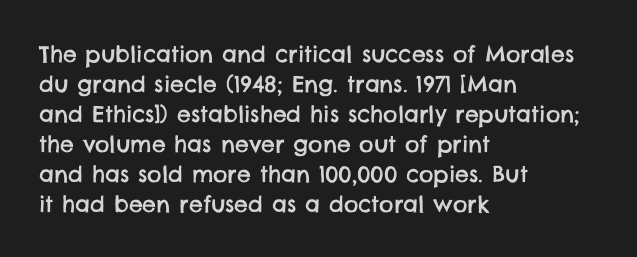
Q: Is the text underlined? A: No.
Q: How is the paragraph aligned? A: Left-aligned.
Q: Is the spacing between letters normal or unusually wide? A: Normal.
Q: Is the spacing between lines tight, normal or loose? A: Normal.
